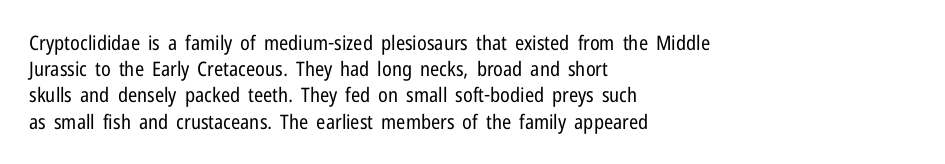
No chunkiness to these letters — they're not bold. Alignment: flush left. Do the letters lean? They stand straight. Horizontal bands of white between lines are of average thickness. Has an underline been added? It has not. Is the letter spacing exaggerated? No — it looks like the ordinary default.
